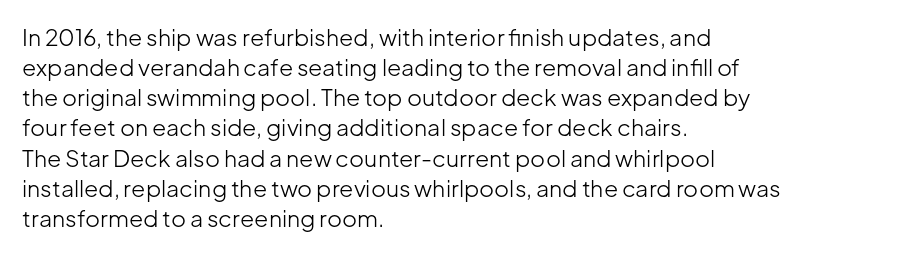
The image shows 23 px text type, upright; set left-aligned, normal line spacing (1.31x), normal letter spacing, not underlined.
